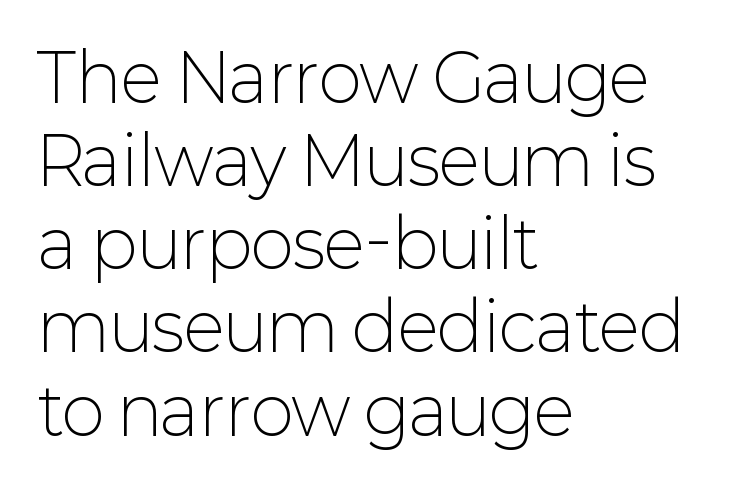
The image shows 66 px light sans-serif type, upright; set left-aligned, normal line spacing (1.26x), normal letter spacing, not underlined; low stroke contrast and a medium x-height.
